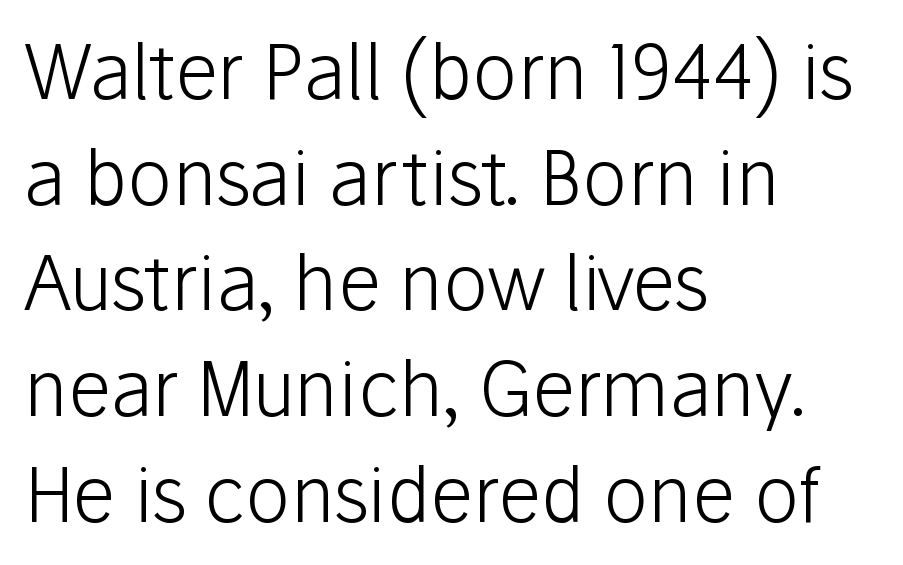
A student would call this left alignment; a typographer would say flush left, rag right. If you drew a line through each stem, it would be perfectly vertical. Rows of type keep a routine distance in the vertical direction. Caption: face not bold, strokes unweighted. The specimen omits any rule beneath the text block's lines. Here the designer chose a conventional face with non-uniform glyph widths.
